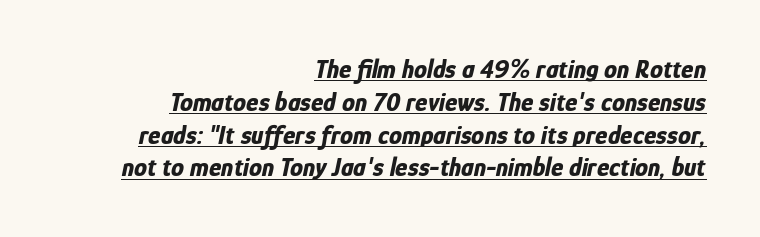
{"italic": "yes", "lean": "right", "slant_degrees": 12, "bold": "yes", "underline": "yes", "align": "right", "line_spacing": "normal", "line_spacing_ratio": 1.26, "letter_spacing": "normal", "letter_spacing_em": 0.0, "glyph_px": 26}
